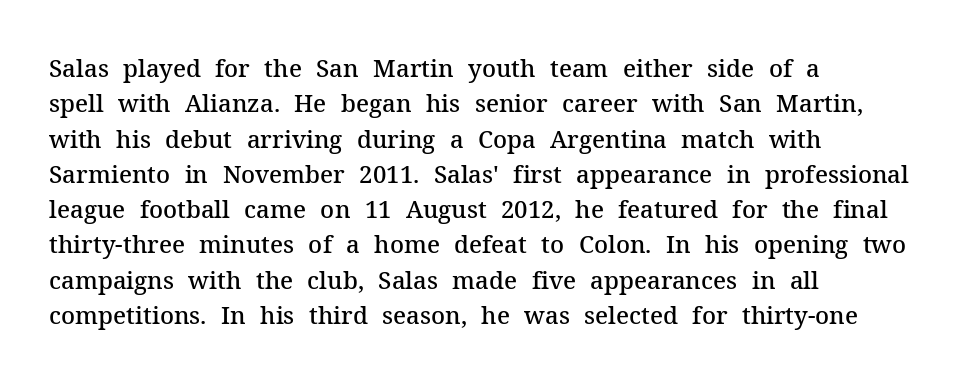
A fair bit of extra ink — the face is semibold, not bold. A roman cut, with each character standing at attention. The ragged edge is on the right, which tells us the setting is flush left. Leading: standard. The area under the type is left untouched.
